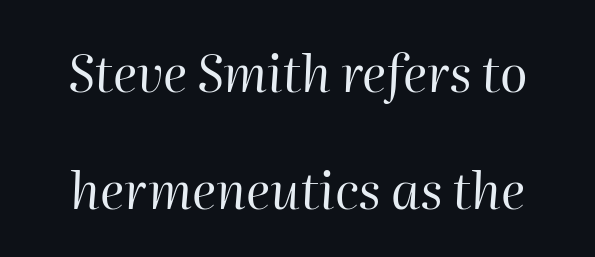
The image shows 51 px regular-weight type, italic (leaning right); set loose line spacing (2.3x), normal letter spacing, not underlined; high stroke contrast and a medium x-height.
